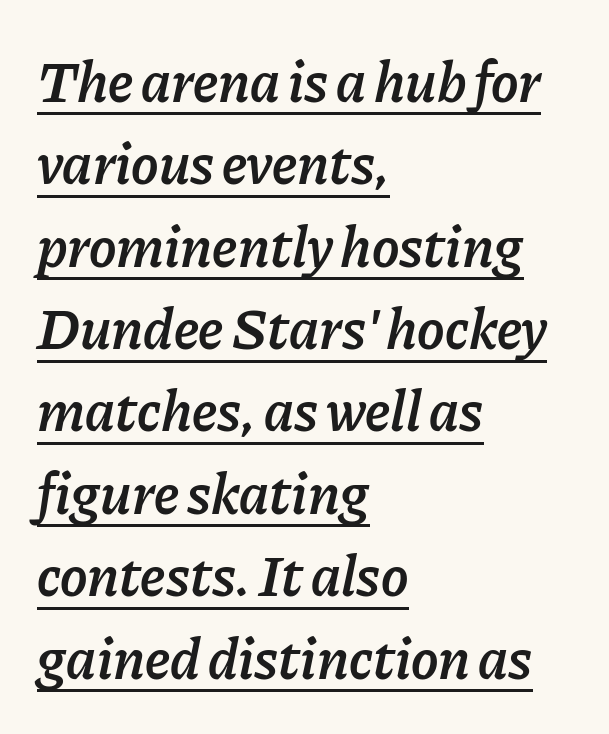
Short note: letters normally spaced. Whoever set this chose a conventional vertical rhythm. Think of a printed novel: that variable character pitch is what you see here. Is the type bold? Partly — it's a semibold, heavier than regular but not fully bold. The passage shown is underscored from start to finish.
